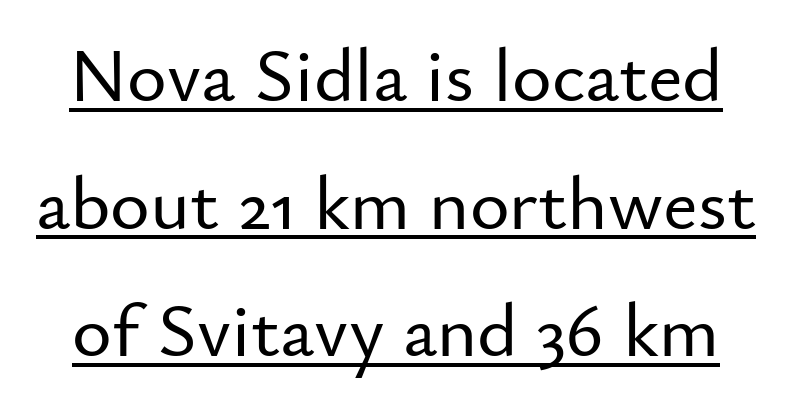
A continuous stroke trails under the words, as in a hyperlink. Nothing sits at the stroke ends, so this counts as sans-serif. The type sits square on the baseline with zero lean. Regular leading. Inter-character spacing is left at the font's built-in metrics. Think of a printed novel: that variable character pitch is what you see here.
